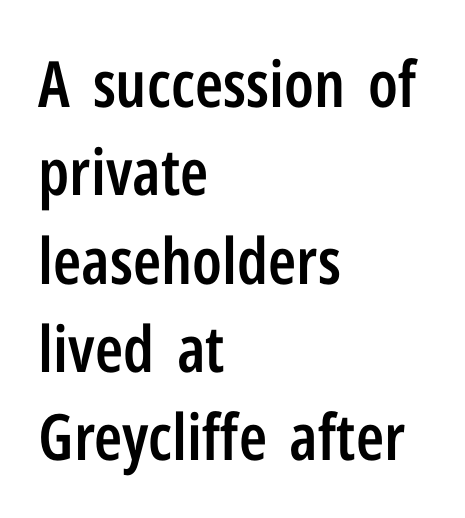
The image shows 64 px semibold, condensed sans-serif type, upright; set left-aligned, normal line spacing (1.38x), normal letter spacing, not underlined; low stroke contrast and a medium x-height.
